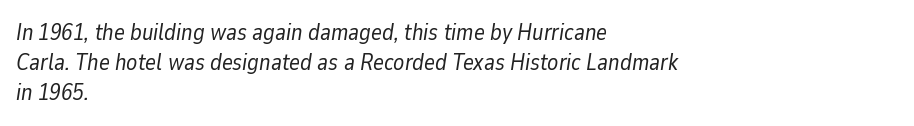
The image shows 23 px text type, italic (leaning right); set left-aligned, normal line spacing (1.31x), normal letter spacing, not underlined.
